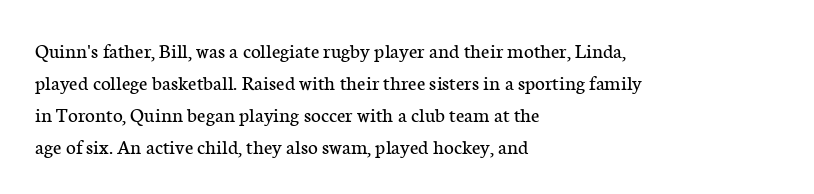
{"italic": "no", "bold": "no", "underline": "no", "align": "left", "line_spacing": "normal", "line_spacing_ratio": 1.52, "letter_spacing": "normal", "letter_spacing_em": 0.0, "glyph_px": 21}
